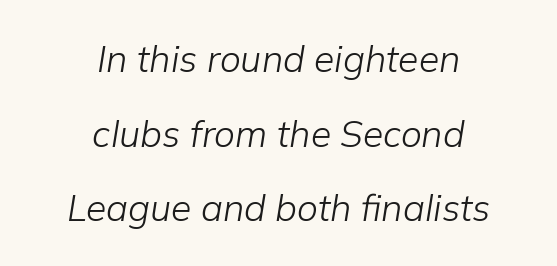
Here the glyphs are tracked normally, forming tight word shapes. Notice how the stems are inclined rather than vertical — that's the hallmark of italics. Counters stay open thanks to moderate or lighter strokes. The line-height multiplier appears high, well above default.
